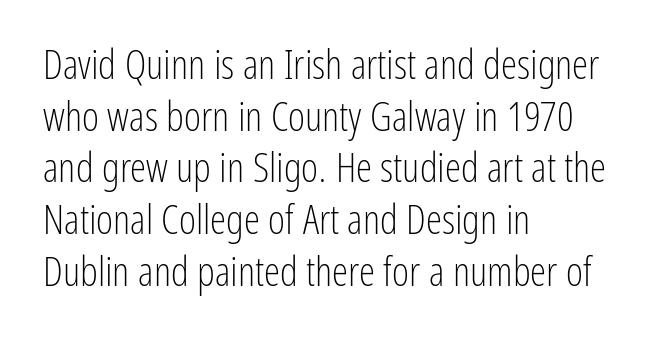
{"serif": "no", "italic": "no", "bold": "no", "weight": "light", "width": "condensed", "stroke_contrast": "low", "x_height": "medium", "monospaced": "no", "underline": "no", "align": "left", "line_spacing": "normal", "line_spacing_ratio": 1.26, "letter_spacing": "normal", "letter_spacing_em": 0.0, "glyph_px": 41}
